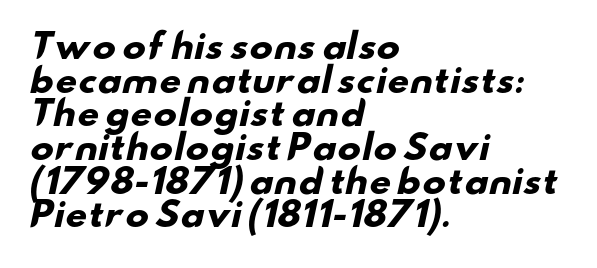
The image shows 34 px heavy, wide sans-serif type; set left-aligned, tight line spacing (0.99x), normal letter spacing, not underlined; low stroke contrast and a small x-height.
